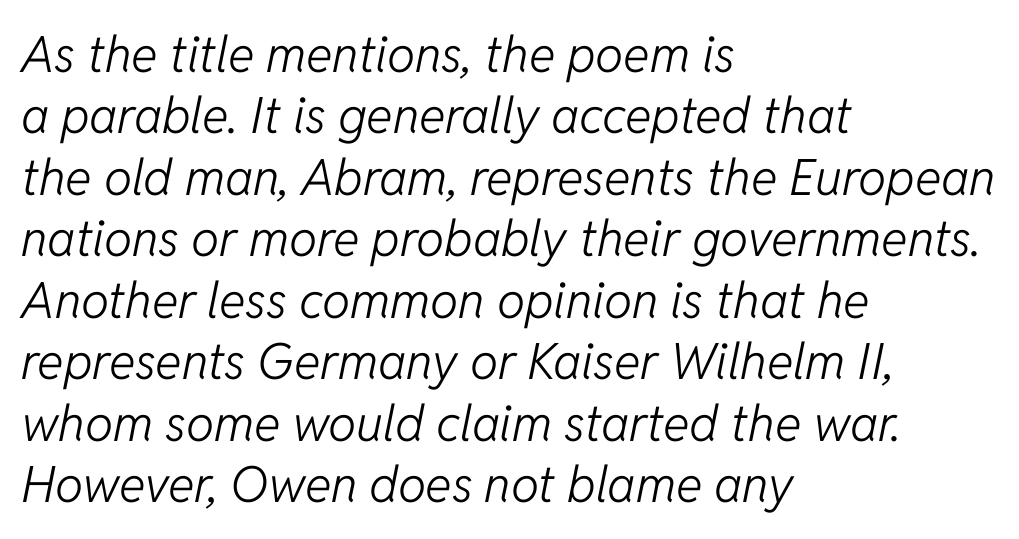
The image shows 50 px light type, italic (leaning right); set left-aligned, line spacing 1.23x, normal letter spacing, not underlined; low stroke contrast and a medium x-height.
